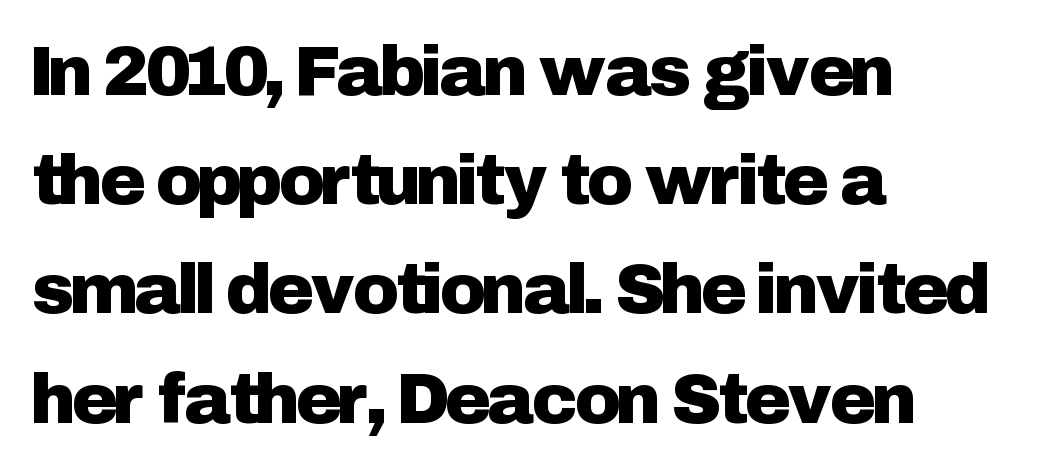
The image shows 70 px sans-serif type, upright; set left-aligned, normal line spacing (1.56x), normal letter spacing, not underlined; low stroke contrast and a medium x-height.
